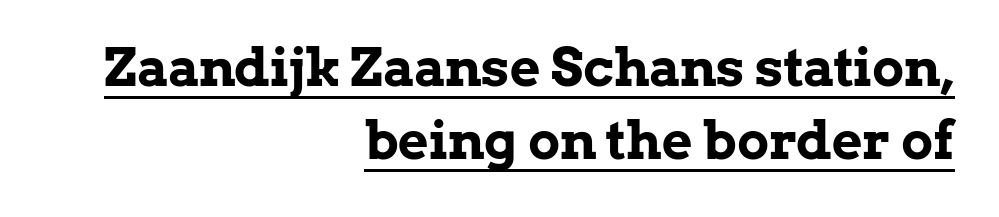
Q: Is the text bold? A: Yes.
Q: Is the text italic (slanted)? A: No, it is upright.
Q: Is the typeface a serif or a sans-serif typeface? A: Serif.
Q: Is the text underlined? A: Yes.
Q: How is the paragraph aligned? A: Right-aligned.
Q: Is the spacing between letters normal or unusually wide? A: Normal.
Q: Is the spacing between lines tight, normal or loose? A: Normal.
Q: Width (condensed, normal, or wide)? A: Normal.
Q: Stroke contrast? A: Low.
Q: x-height? A: Medium.
Q: Monospaced? A: No.
